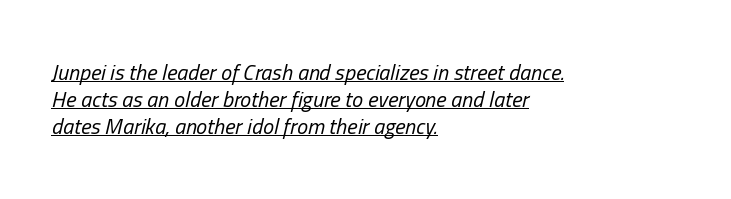
The image shows 22 px text type, italic (leaning right); set left-aligned, line spacing 1.23x, normal letter spacing, underlined.
